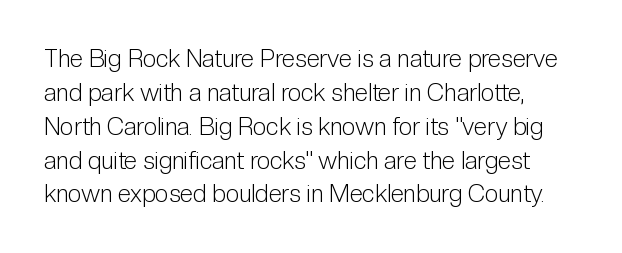
Q: Is the text bold? A: No.
Q: Is the text italic (slanted)? A: No, it is upright.
Q: Is the text underlined? A: No.
Q: How is the paragraph aligned? A: Left-aligned.
Q: Is the spacing between letters normal or unusually wide? A: Normal.
Q: Is the spacing between lines tight, normal or loose? A: Normal.
